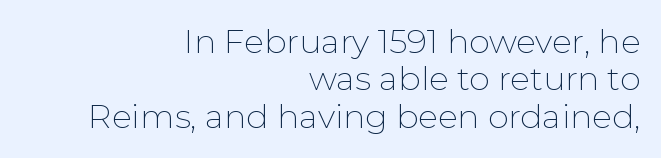
{"serif": "no", "italic": "no", "bold": "no", "weight": "thin", "width": "normal", "stroke_contrast": "low", "x_height": "medium", "monospaced": "no", "underline": "no", "align": "right", "line_spacing": "tight", "line_spacing_ratio": 1.13, "letter_spacing": "normal", "letter_spacing_em": 0.0, "glyph_px": 33}
